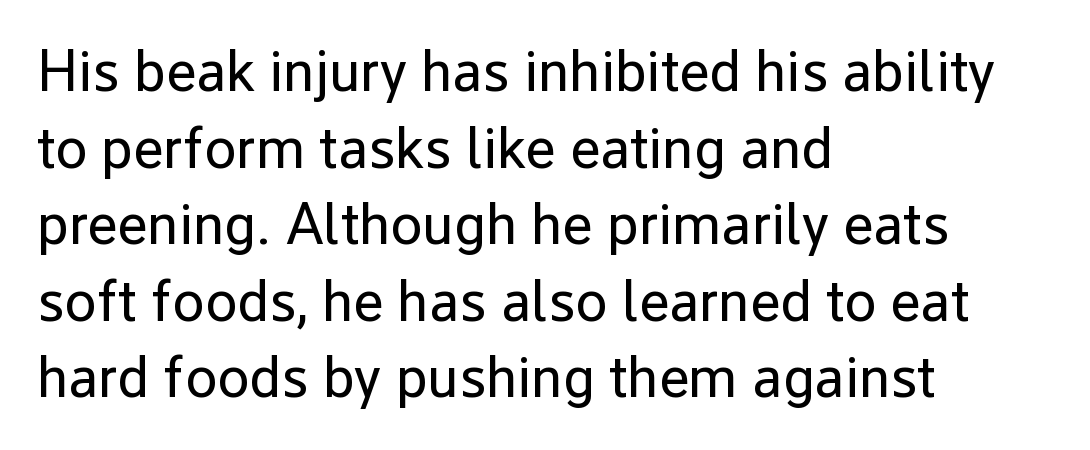
Check the space under the baseline: it is left empty. Evenly set lines give the paragraph a standard silhouette. These lines are rendered in a variable-pitch font. Caption: face not bold, strokes unweighted. Classification — sans serif.
